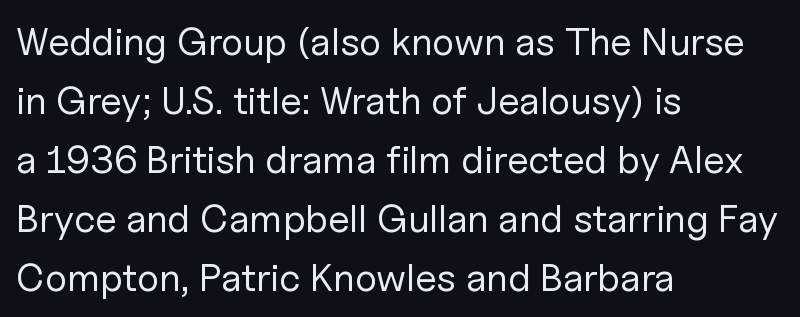
Check where the strokes stop: nothing finishes them off — pure sans. Short note: letters normally spaced. Compared with a typical body face, this is equally light or lighter still. Characters remain perfectly vertical along every line. Each row of text sits above clean, open space.
